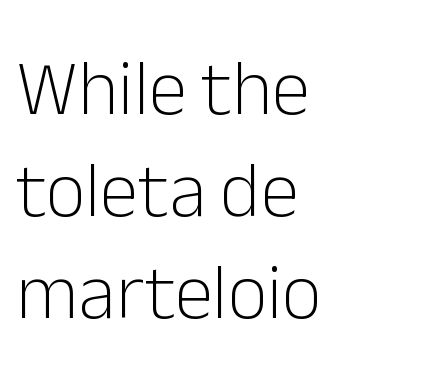
{"serif": "no", "italic": "no", "bold": "no", "weight": "light", "width": "normal", "stroke_contrast": "low", "x_height": "medium", "monospaced": "no", "underline": "no", "align": "left", "line_spacing": "normal", "line_spacing_ratio": 1.31, "letter_spacing": "normal", "letter_spacing_em": 0.0, "glyph_px": 78}
